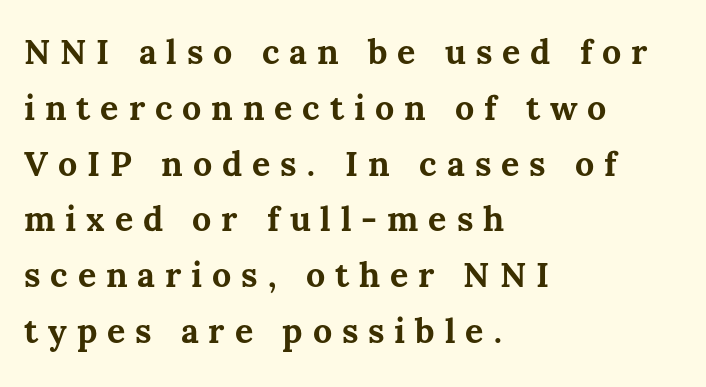
The image shows 34 px bold type, upright; set left-aligned, normal line spacing (1.64x), unusually wide letter spacing (+0.29 em), not underlined; medium stroke contrast and a medium x-height.
